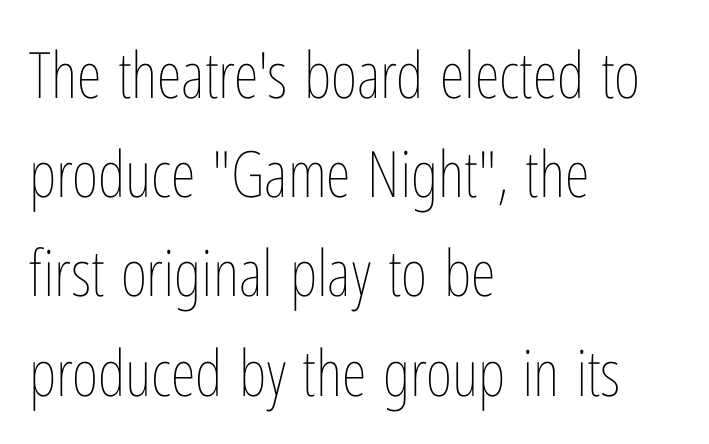
Do the characters align in a grid? No, the font is proportional. Rows of type keep a routine distance in the vertical direction. Rendered with straight, roman letterforms. The string is rendered with underlining switched off.
